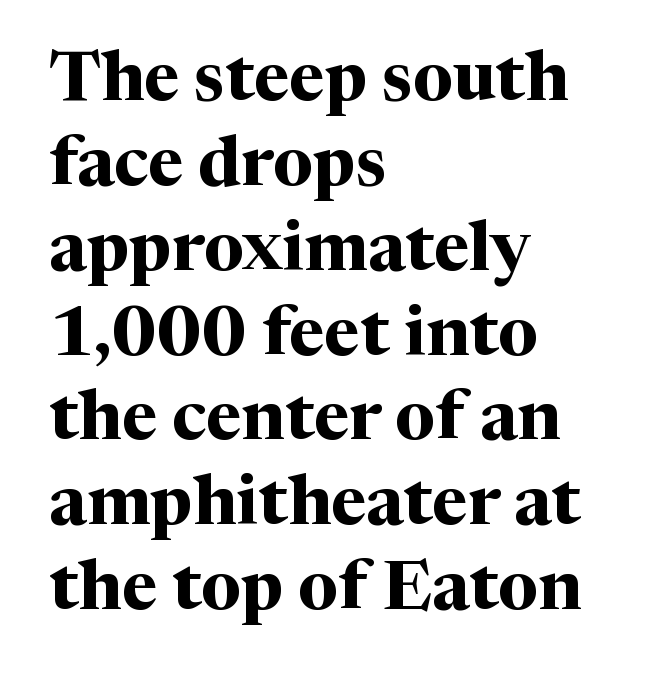
Letters rest on an invisible, unmarked baseline. You'd pick this weight for a headline — it's a proper bold. These lines were composed using upright roman letters. Examine the stroke ends and you'll spot serifs. The letters sit at their default tracking, neither squeezed nor spread.
